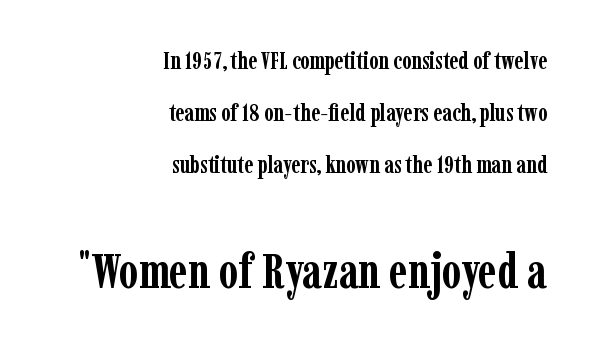
The image shows 49 px semibold, condensed serif type, upright; set right-aligned, loose line spacing (2.16x), normal letter spacing, not underlined; the second (bottom) block is 2.04x larger; low stroke contrast and a medium x-height.
